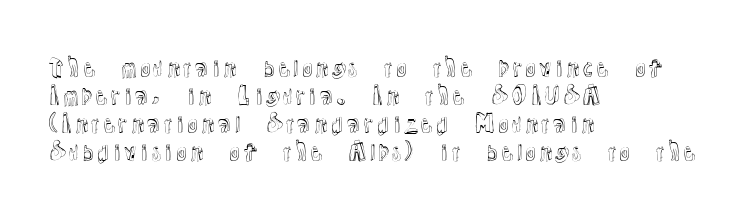
The image shows 23 px text type, upright; set left-aligned, line spacing 1.22x, normal letter spacing, not underlined.
